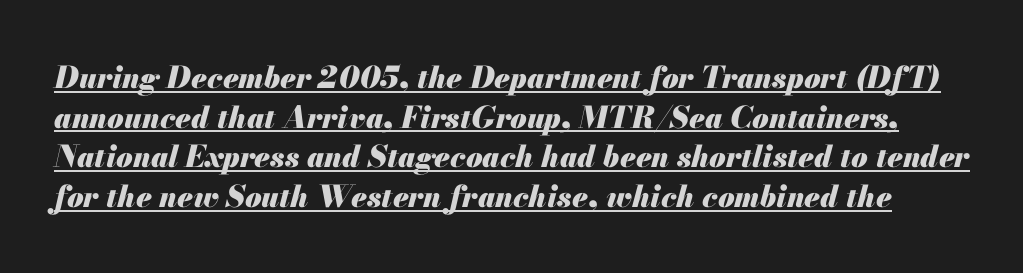
{"italic": "yes", "lean": "right", "slant_degrees": 13, "bold": "yes", "weight": "heavy", "width": "normal", "stroke_contrast": "medium", "x_height": "small", "monospaced": "no", "underline": "yes", "line_spacing": "normal", "line_spacing_ratio": 1.32, "letter_spacing": "normal", "letter_spacing_em": 0.0, "glyph_px": 30}
